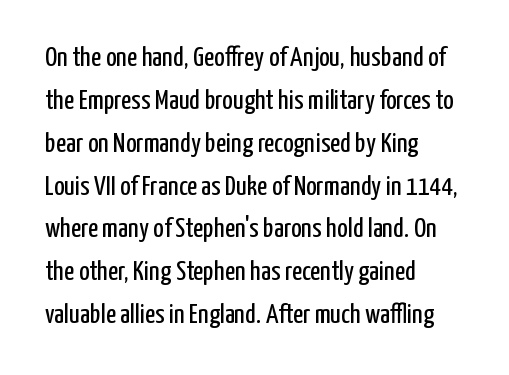
Q: Is the text bold? A: No.
Q: Is the text italic (slanted)? A: No, it is upright.
Q: Is the typeface a serif or a sans-serif typeface? A: Sans-serif.
Q: Is the text underlined? A: No.
Q: How is the paragraph aligned? A: Left-aligned.
Q: Is the spacing between letters normal or unusually wide? A: Normal.
Q: Is the spacing between lines tight, normal or loose? A: Normal.
Q: Width (condensed, normal, or wide)? A: Condensed.
Q: Stroke contrast? A: Low.
Q: x-height? A: Medium.
Q: Monospaced? A: No.
